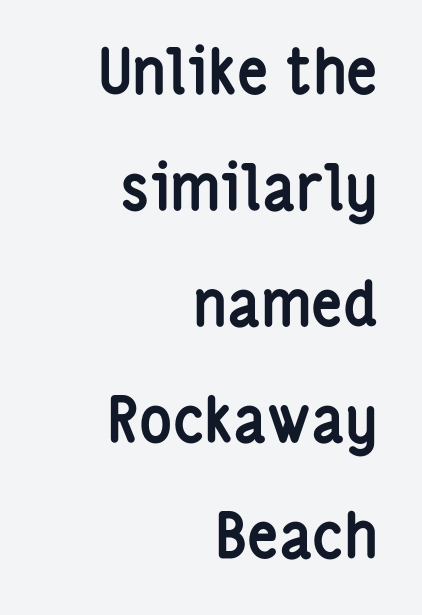
Q: Is the text bold? A: Yes.
Q: Is the text italic (slanted)? A: No, it is upright.
Q: Is the typeface a serif or a sans-serif typeface? A: Sans-serif.
Q: Is the text underlined? A: No.
Q: How is the paragraph aligned? A: Right-aligned.
Q: Is the spacing between letters normal or unusually wide? A: Normal.
Q: Width (condensed, normal, or wide)? A: Condensed.
Q: Stroke contrast? A: Low.
Q: x-height? A: Medium.
Q: Monospaced? A: No.
